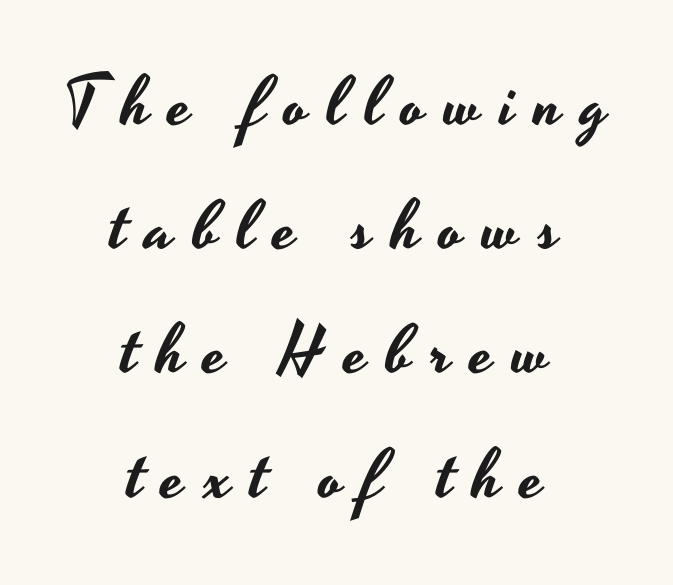
Q: Is the text italic (slanted)? A: Yes.
Q: Is the typeface a serif or a sans-serif typeface? A: Sans-serif.
Q: Is the text underlined? A: No.
Q: How is the paragraph aligned? A: Centered.
Q: Is the spacing between letters normal or unusually wide? A: Unusually wide.
Q: Width (condensed, normal, or wide)? A: Wide.
Q: Stroke contrast? A: Low.
Q: x-height? A: Small.
Q: Monospaced? A: No.
